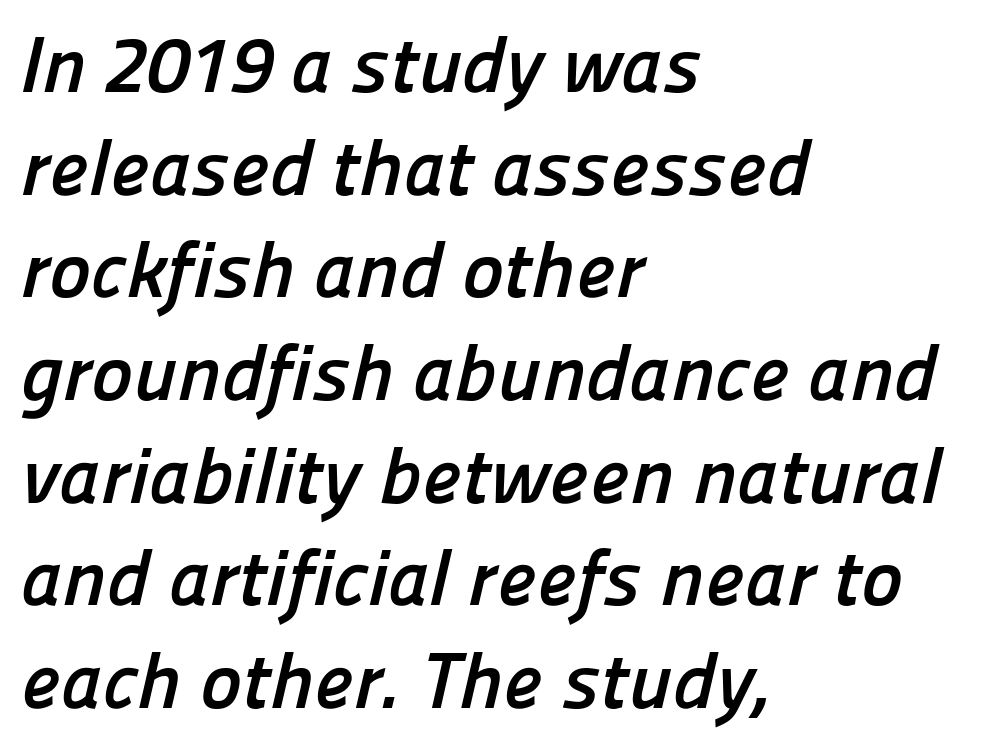
{"serif": "no", "bold": "yes", "weight": "semibold", "width": "normal", "stroke_contrast": "low", "x_height": "medium", "monospaced": "no", "underline": "no", "align": "left", "line_spacing": "normal", "line_spacing_ratio": 1.3, "letter_spacing": "normal", "letter_spacing_em": 0.0, "glyph_px": 79}
